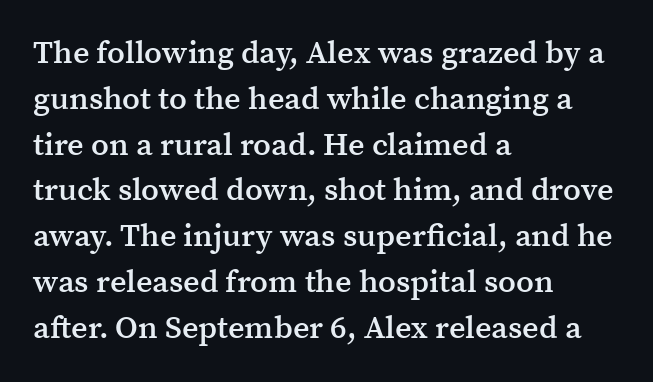
{"serif": "yes", "italic": "no", "bold": "semi", "weight": "semibold", "width": "normal", "stroke_contrast": "medium", "x_height": "medium", "monospaced": "no", "underline": "no", "align": "left", "line_spacing": "normal", "line_spacing_ratio": 1.43, "letter_spacing": "normal", "letter_spacing_em": 0.0, "glyph_px": 32}
